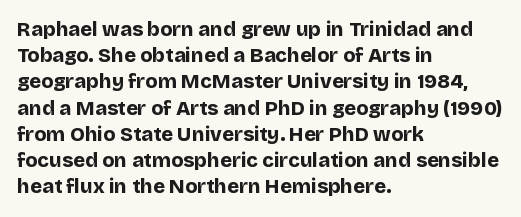
Leftover space on each line is placed entirely after the last word. Honestly, the row spacing looks completely unremarkable. This sample uses an upright cut, with every glyph sitting square on the baseline. A typesetter would call this zero additional tracking. Check the space under the baseline: it is left empty.
